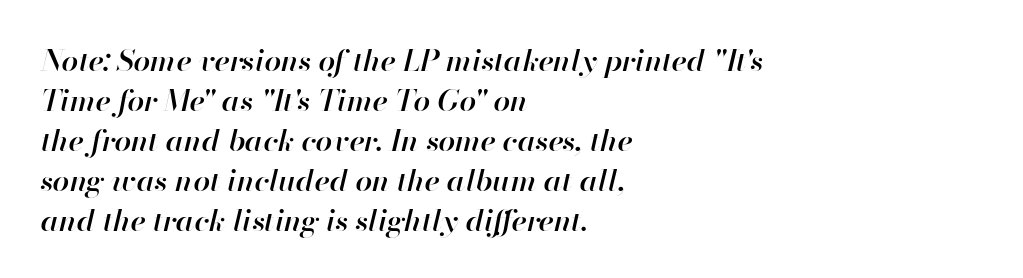
The image shows 30 px semibold type, italic (leaning right); set left-aligned, normal line spacing (1.33x), normal letter spacing, not underlined; high stroke contrast and a small x-height.
